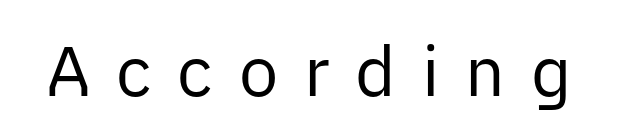
The image shows 70 px regular-weight sans-serif type, upright; set unusually wide letter spacing (+0.37 em), not underlined; low stroke contrast and a medium x-height.
